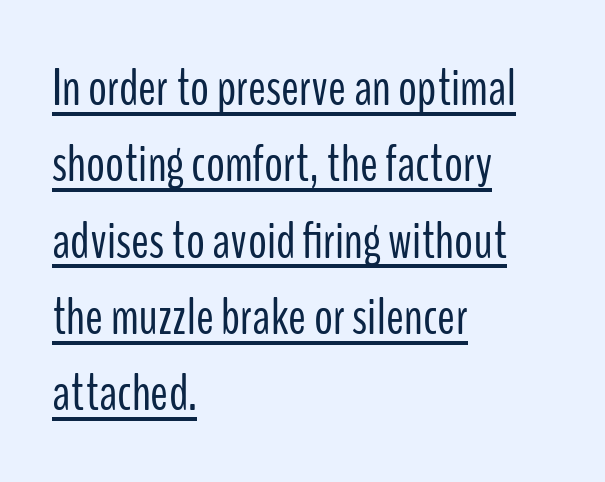
The image shows 53 px light, condensed sans-serif type, upright; set left-aligned, normal line spacing (1.44x), normal letter spacing, underlined; low stroke contrast and a medium x-height.
